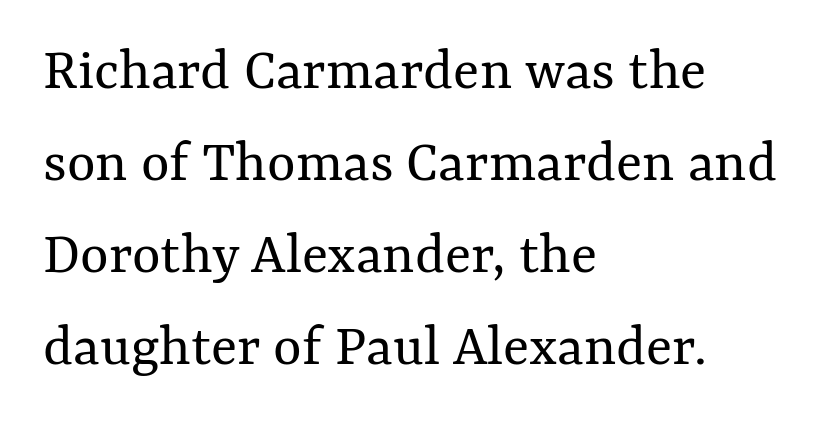
{"italic": "no", "bold": "no", "weight": "regular", "width": "normal", "stroke_contrast": "medium", "x_height": "medium", "monospaced": "no", "underline": "no", "align": "left", "line_spacing": "normal", "line_spacing_ratio": 1.51, "letter_spacing": "normal", "letter_spacing_em": 0.0, "glyph_px": 61}
